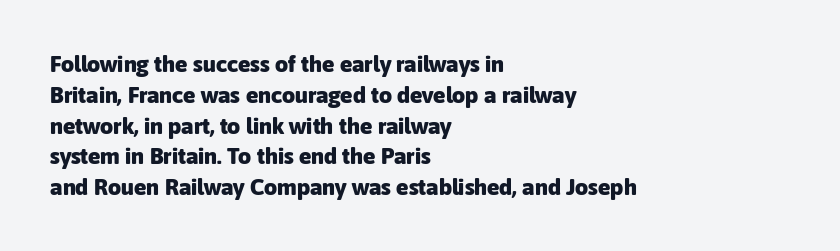
The image shows 23 px bold type, upright; set left-aligned, normal line spacing (1.34x), normal letter spacing, not underlined.
